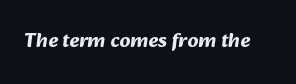
The image shows 21 px bold type; set normal letter spacing, not underlined.
